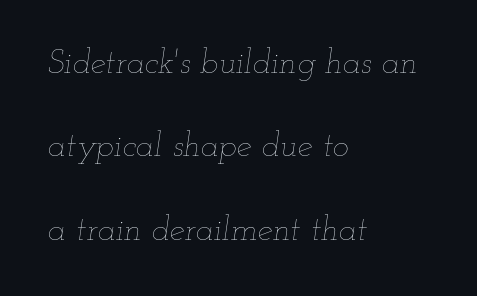
{"italic": "yes", "lean": "right", "slant_degrees": 12, "bold": "no", "weight": "thin", "width": "wide", "stroke_contrast": "low", "x_height": "small", "monospaced": "no", "underline": "no", "align": "left", "line_spacing": "loose", "line_spacing_ratio": 2.45, "letter_spacing": "normal", "letter_spacing_em": 0.0, "glyph_px": 34}
